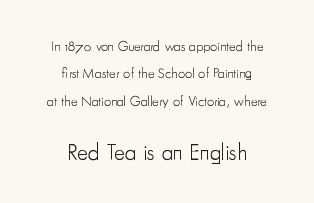
{"italic": "no", "bold": "no", "underline": "no", "align": "center", "line_spacing": "loose", "line_spacing_ratio": 1.96, "letter_spacing": "normal", "letter_spacing_em": 0.0, "larger_block": "second", "size_ratio": 1.64, "glyph_px": 23}
